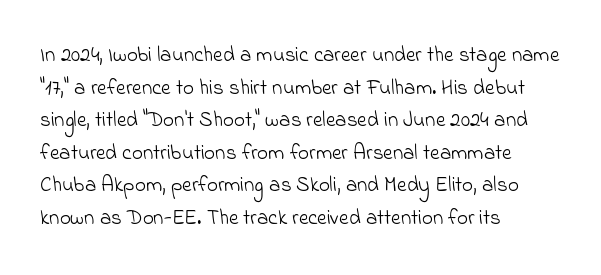
The setting favours the left margin, as ordinary paragraphs usually do. The strokes carry an ordinary text weight at most. Nobody touched the tracking dial on this one. The zone under the glyphs is completely vacant. A normal amount of white space separates one row of letters from the next.
